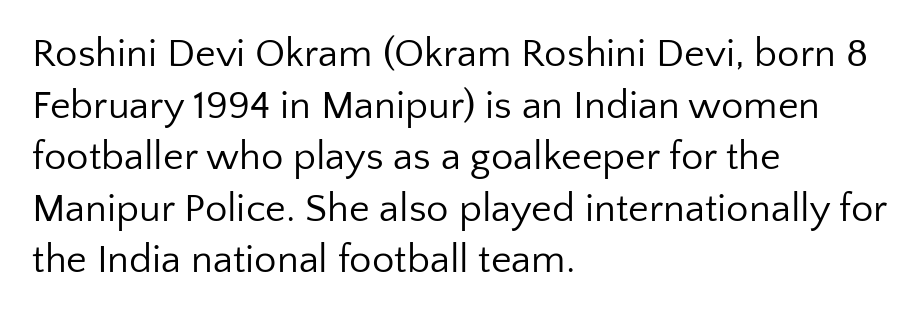
Q: Is the text bold? A: No.
Q: Is the text italic (slanted)? A: No, it is upright.
Q: Is the typeface a serif or a sans-serif typeface? A: Sans-serif.
Q: Is the text underlined? A: No.
Q: How is the paragraph aligned? A: Left-aligned.
Q: Is the spacing between letters normal or unusually wide? A: Normal.
Q: Is the spacing between lines tight, normal or loose? A: Normal.
Q: Width (condensed, normal, or wide)? A: Normal.
Q: Stroke contrast? A: Low.
Q: x-height? A: Medium.
Q: Monospaced? A: No.
